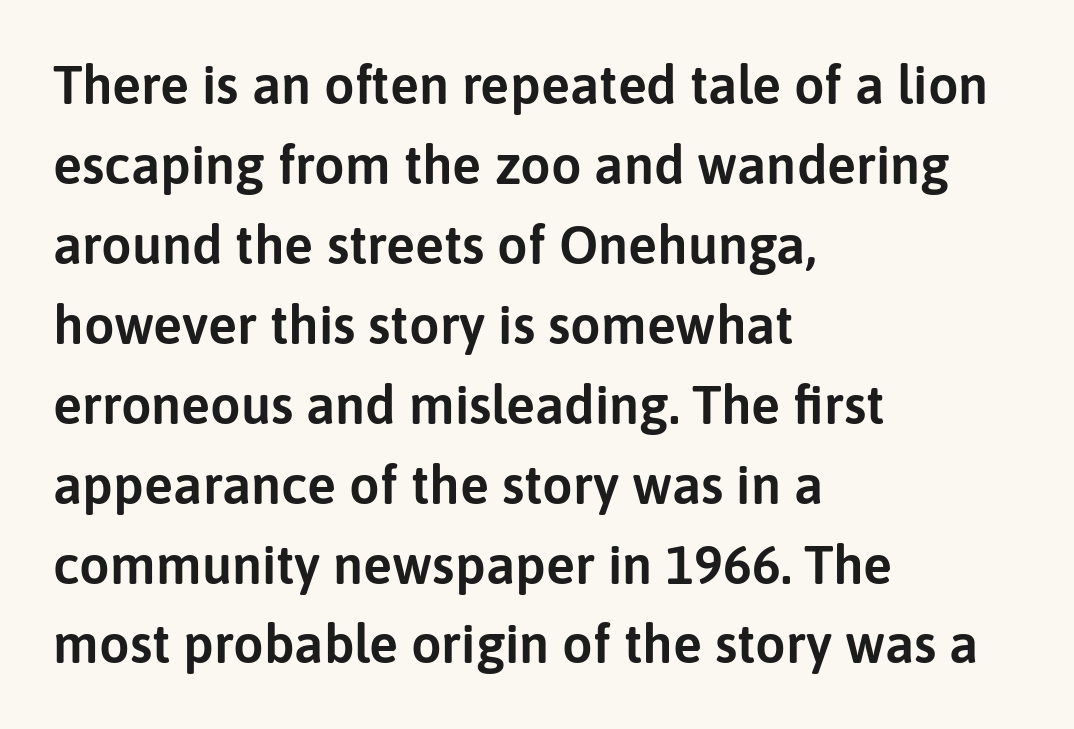
{"serif": "no", "italic": "no", "width": "normal", "stroke_contrast": "low", "x_height": "medium", "monospaced": "no", "underline": "no", "align": "left", "line_spacing": "normal", "line_spacing_ratio": 1.48, "letter_spacing": "normal", "letter_spacing_em": 0.0, "glyph_px": 54}
